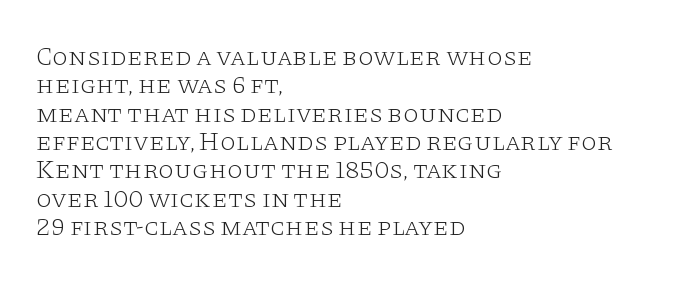
The image shows 26 px text type, upright; set left-aligned, tight line spacing (1.09x), normal letter spacing, not underlined.
